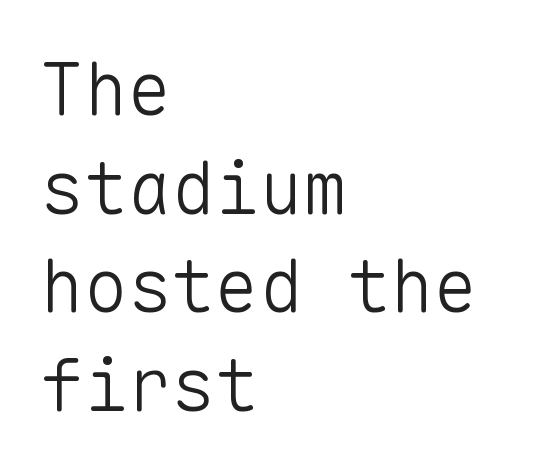
{"serif": "no", "italic": "no", "bold": "no", "weight": "light", "width": "normal", "stroke_contrast": "low", "x_height": "medium", "monospaced": "yes", "underline": "no", "align": "left", "line_spacing": "normal", "line_spacing_ratio": 1.35, "letter_spacing": "normal", "letter_spacing_em": 0.0, "glyph_px": 73}
